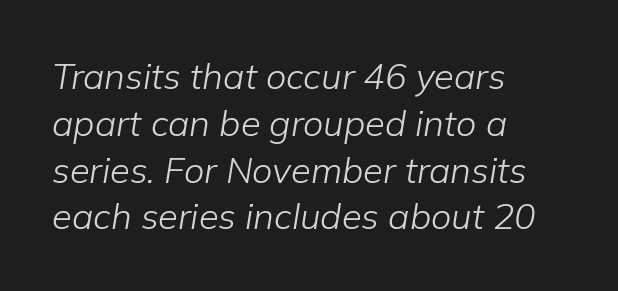
An italicized treatment has been applied to the whole sample. Decoration check: the copy has no underline. Is the stroke heavy? The answer is a plain regular-or-lighter. These lines are rendered in a variable-pitch font. This sample uses plain, unmodified letter spacing.
